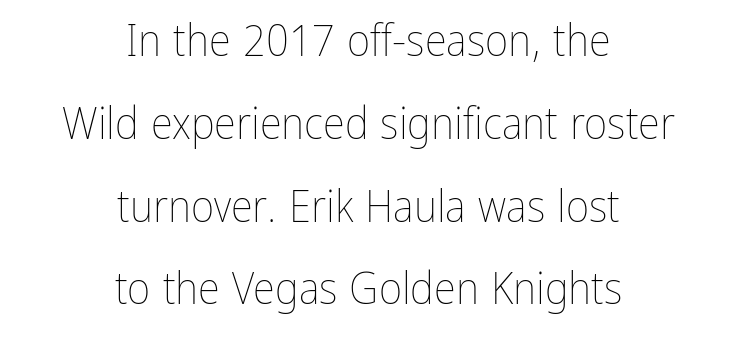
Q: Is the text bold? A: No.
Q: Is the text italic (slanted)? A: No, it is upright.
Q: Is the text underlined? A: No.
Q: How is the paragraph aligned? A: Centered.
Q: Is the spacing between letters normal or unusually wide? A: Normal.
Q: Width (condensed, normal, or wide)? A: Condensed.
Q: Stroke contrast? A: Low.
Q: x-height? A: Medium.
Q: Monospaced? A: No.
